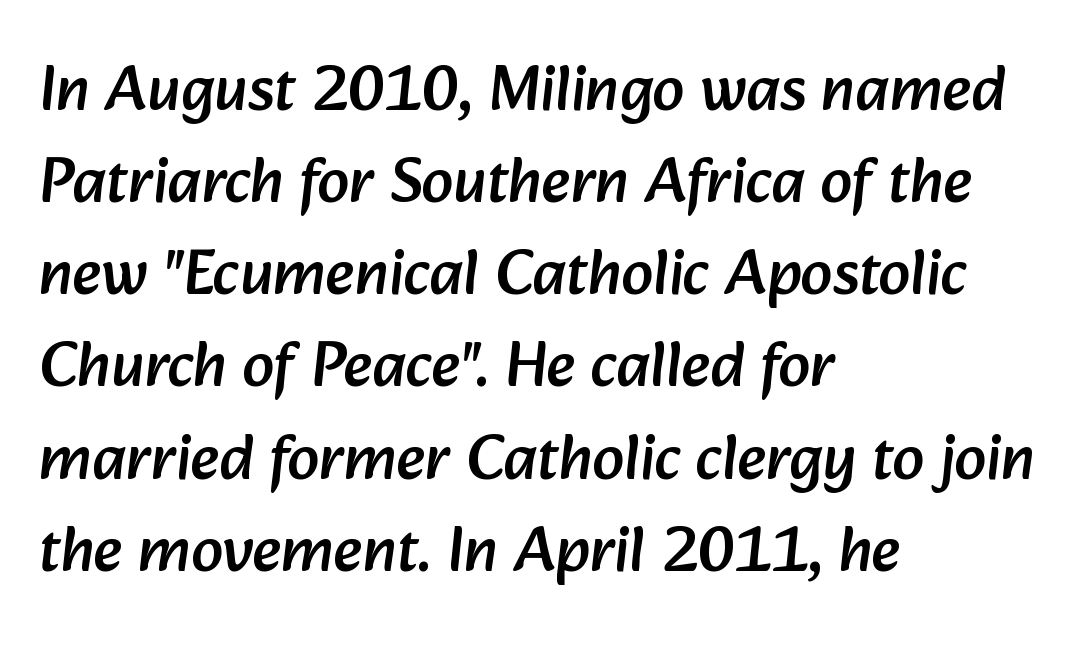
Anything drawn beneath the words? Only blank space. No extra tracking has been applied to these lines. Unlike a traditional serif, this face leaves its strokes unadorned. Looks like regular typesetting: each glyph gets only the width it needs.
